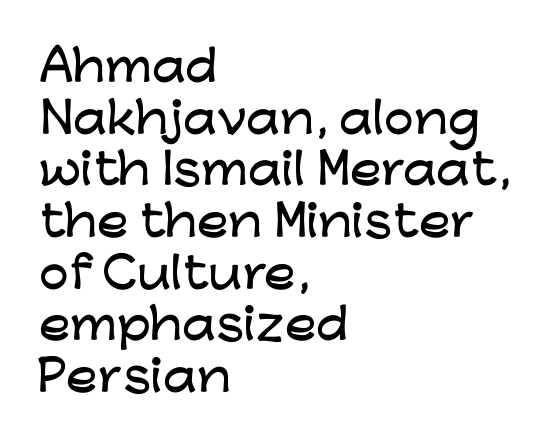
The image shows 42 px wide sans-serif type, upright; set left-aligned, line spacing 1.23x, normal letter spacing, not underlined; low stroke contrast and a medium x-height.
